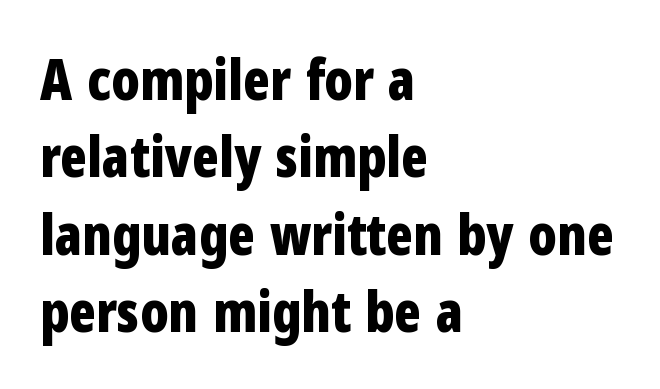
In terms of letterspacing, this is plain default setting. Serifs: no, the terminals of the letterforms are clean. Italic? Not at all — the glyphs are vertical. All the whitespace from short lines collects on the right. Look at the stroke-to-counter ratio: heavy, a bold.
